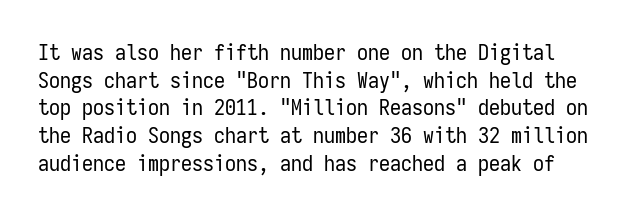
{"italic": "no", "bold": "no", "underline": "no", "line_spacing": "normal", "line_spacing_ratio": 1.26, "letter_spacing": "normal", "letter_spacing_em": 0.0, "glyph_px": 22}
